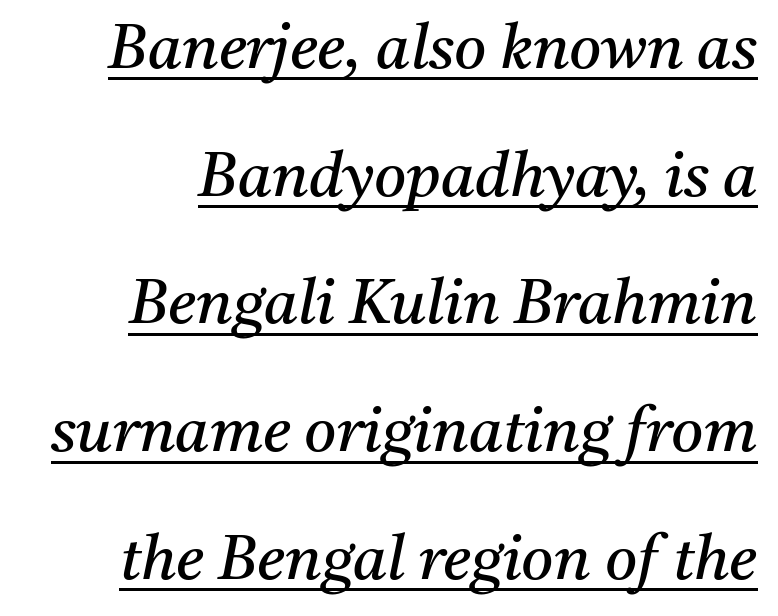
Q: Is the text bold? A: No.
Q: Is the text italic (slanted)? A: Yes, it leans right by about 11 degrees.
Q: Is the typeface a serif or a sans-serif typeface? A: Serif.
Q: Is the text underlined? A: Yes.
Q: Is the spacing between letters normal or unusually wide? A: Normal.
Q: Is the spacing between lines tight, normal or loose? A: Loose.
Q: Width (condensed, normal, or wide)? A: Normal.
Q: Stroke contrast? A: Medium.
Q: x-height? A: Medium.
Q: Monospaced? A: No.
